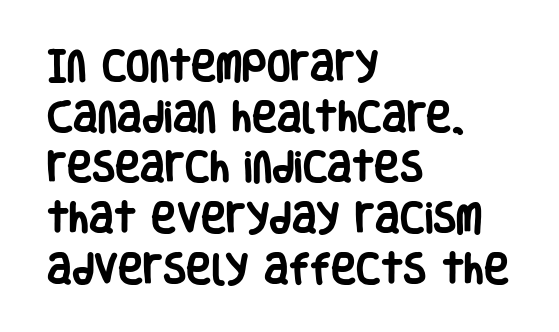
The letters stand straight up with perfectly vertical stems. No extra tracking has been applied to these lines. What weight is shown? A full bold with thick strokes. The passage shown is typed in a proportional face where columns would drift. Examine the stroke ends and you'll find no serifs.
